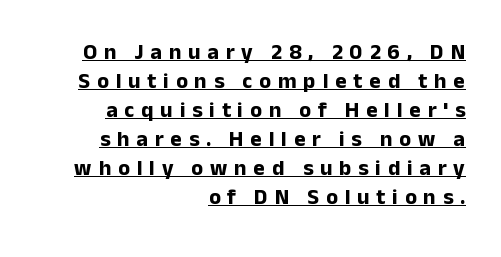
Upright lettering throughout. Horizontal bands of white between lines are of average thickness. Quick note: underline on. The setting favours the right margin, as signatures and pull-quotes sometimes do. What stands out about the letter spacing? Its width — letters are far apart.
